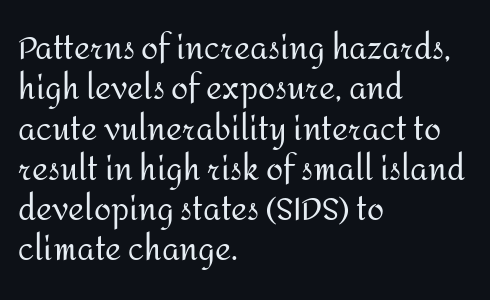
The image shows 31 px regular-weight sans-serif type, upright; set left-aligned, normal line spacing (1.3x), normal letter spacing, not underlined; medium stroke contrast and a medium x-height.
